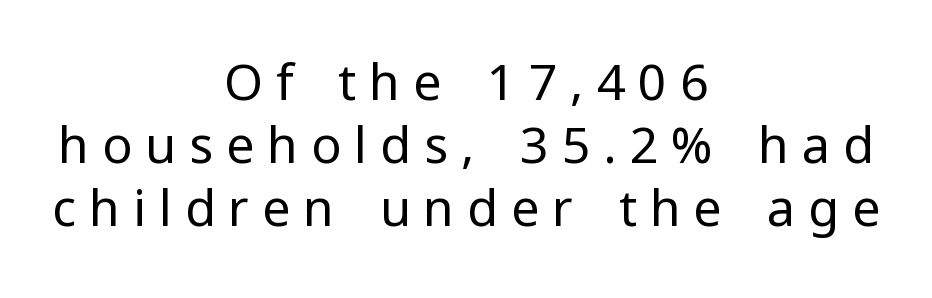
The type family on display is of the sans-serif kind. What's the leading like? Ordinary, nothing unusual. It's the straight-up-and-down kind of type. Words appear elongated and porous because spacing is wide. Each letter keeps its own natural width here, so spacing adapts to shape. Ink coverage per letter is moderate at most.
